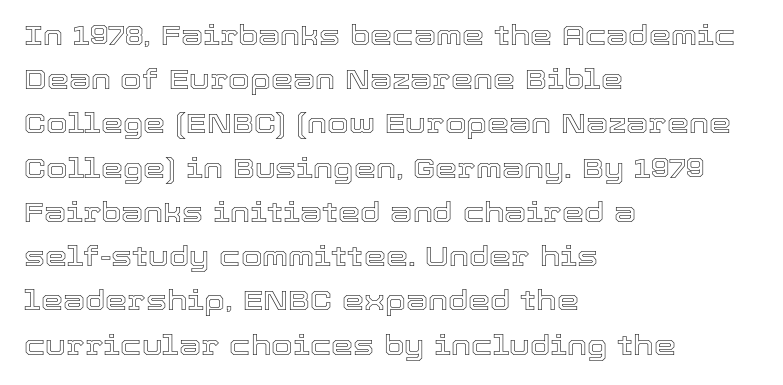
No word sits above an underline. Line starts are locked; line ends wander. Proportional: the letters do not fall into vertical columns. The passage shown stacks its lines at a standard gap. Observe the ordinary spacing: letters are neighbours, not strangers.
